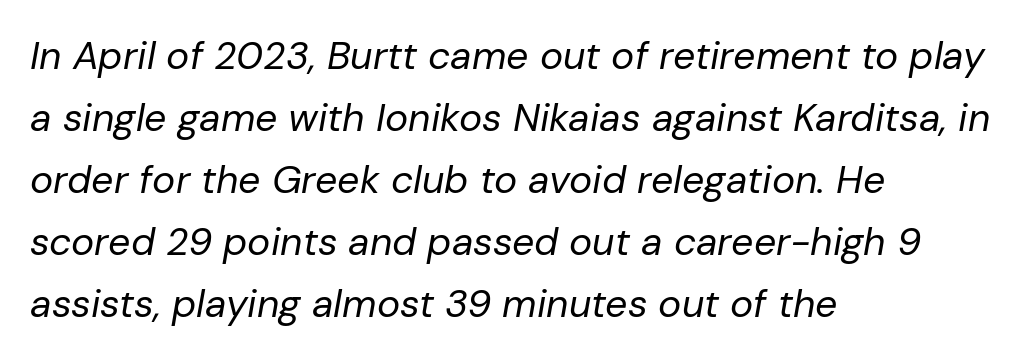
Q: Is the text bold? A: No.
Q: Is the text italic (slanted)? A: Yes, it leans right by about 10 degrees.
Q: Is the text underlined? A: No.
Q: How is the paragraph aligned? A: Left-aligned.
Q: Is the spacing between letters normal or unusually wide? A: Normal.
Q: Is the spacing between lines tight, normal or loose? A: Normal.
Q: Width (condensed, normal, or wide)? A: Normal.
Q: Stroke contrast? A: Low.
Q: x-height? A: Medium.
Q: Monospaced? A: No.
